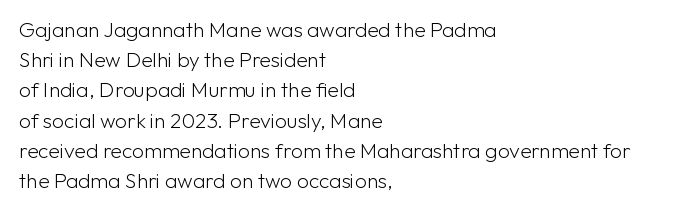
{"italic": "no", "bold": "no", "underline": "no", "align": "left", "line_spacing": "normal", "line_spacing_ratio": 1.44, "letter_spacing": "normal", "letter_spacing_em": 0.0, "glyph_px": 21}
